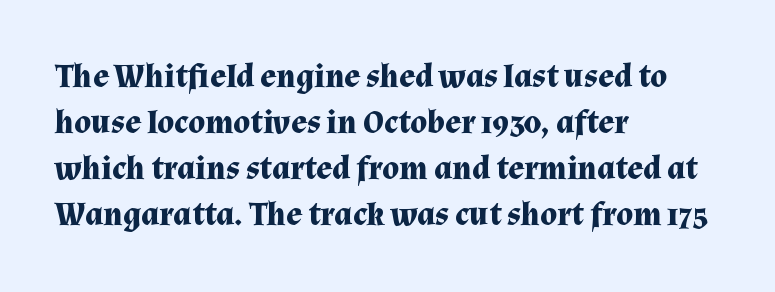
Q: Is the text bold? A: Yes.
Q: Is the text italic (slanted)? A: No, it is upright.
Q: Is the typeface a serif or a sans-serif typeface? A: Serif.
Q: Is the text underlined? A: No.
Q: How is the paragraph aligned? A: Left-aligned.
Q: Is the spacing between letters normal or unusually wide? A: Normal.
Q: Is the spacing between lines tight, normal or loose? A: Normal.
Q: Width (condensed, normal, or wide)? A: Normal.
Q: Stroke contrast? A: Medium.
Q: x-height? A: Medium.
Q: Monospaced? A: No.
